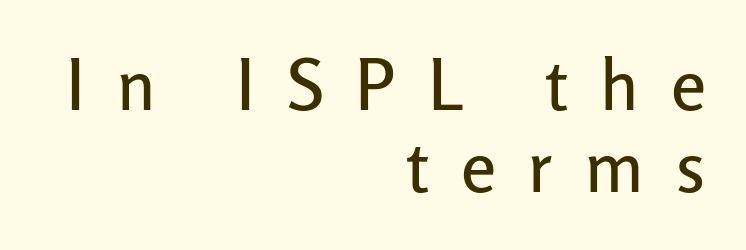
The tracking reads as deliberately expanded to a designer's eye. Lines of text with bare space underneath. These lines were composed using upright roman letters. Varying glyph widths throughout — classic text-font behaviour. Casual observation: everything's shoved over to the right.
